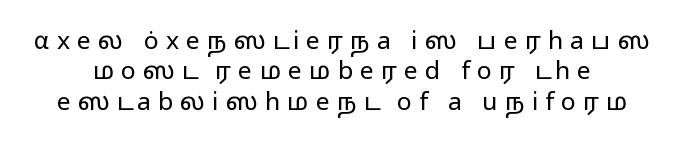
The image shows 25 px text type, upright; set line spacing 1.22x, unusually wide letter spacing (+0.28 em), not underlined.
